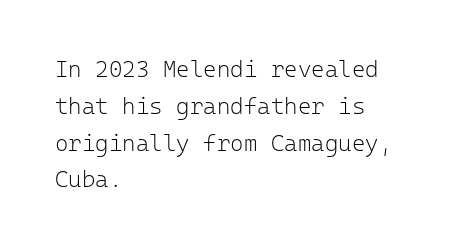
The rendering uses a moderate line-height, typical for paragraphs. The cut favours lightness, reaching ordinary text weight at its darkest. This is roman type, the default non-slanted kind. A student would call this left alignment; a typographer would say flush left, rag right. Honestly, there is no underline to notice here at all. The letterforms sit shoulder to shoulder at normal distance.
